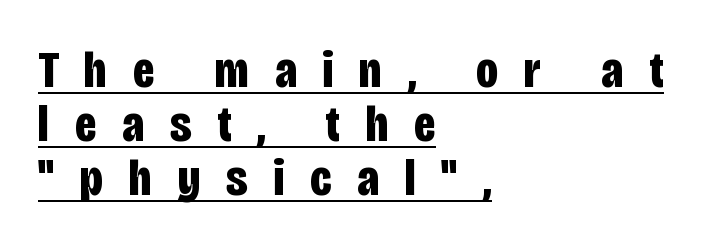
Is this a sans? Yes — the strokes have no serifs. The typography opts for an upright posture over an oblique one. The horizontal fit of the characters is loose and conspicuously gappy. Successive baselines arrive quickly, one right under another. Think of a printed novel: that variable character pitch is what you see here. The face used here has the dense, thick strokes of a bold.
